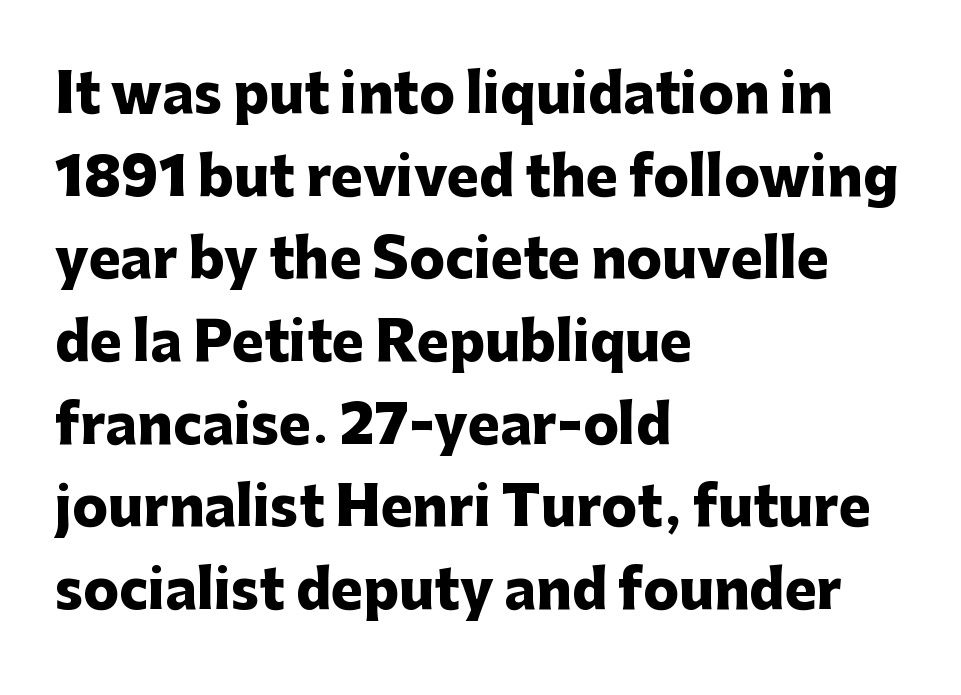
Q: Is the text bold? A: Yes.
Q: Is the text italic (slanted)? A: No, it is upright.
Q: Is the typeface a serif or a sans-serif typeface? A: Sans-serif.
Q: Is the text underlined? A: No.
Q: How is the paragraph aligned? A: Left-aligned.
Q: Is the spacing between letters normal or unusually wide? A: Normal.
Q: Is the spacing between lines tight, normal or loose? A: Normal.
Q: Width (condensed, normal, or wide)? A: Normal.
Q: Stroke contrast? A: Low.
Q: x-height? A: Medium.
Q: Monospaced? A: No.
